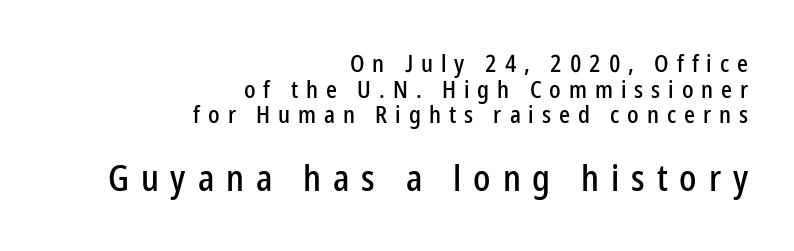
Loose tracking; the words dissolve into strings of separated letters. No italicization has been applied; the sample stays upright. Honestly, the rows look squashed on top of each other. No word sits above an underline. The glyphs in this specimen are sans serif.
